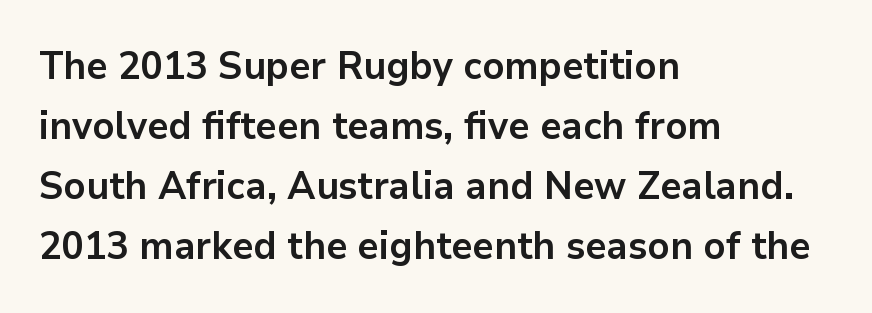
{"serif": "no", "italic": "no", "bold": "yes", "weight": "bold", "width": "normal", "stroke_contrast": "low", "x_height": "medium", "monospaced": "no", "underline": "no", "align": "left", "line_spacing": "normal", "line_spacing_ratio": 1.54, "letter_spacing": "normal", "letter_spacing_em": 0.0, "glyph_px": 39}
